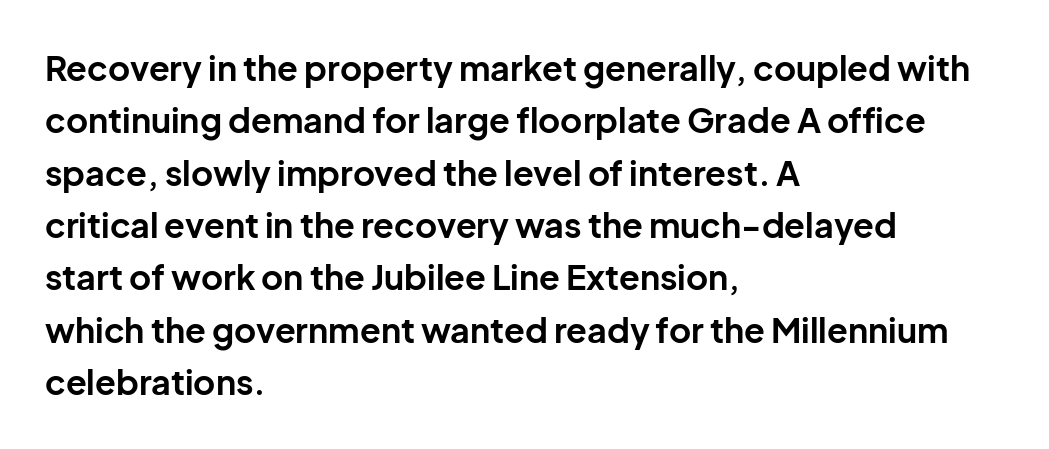
Q: Is the text bold? A: Yes.
Q: Is the text italic (slanted)? A: No, it is upright.
Q: Is the typeface a serif or a sans-serif typeface? A: Sans-serif.
Q: Is the text underlined? A: No.
Q: How is the paragraph aligned? A: Left-aligned.
Q: Is the spacing between letters normal or unusually wide? A: Normal.
Q: Is the spacing between lines tight, normal or loose? A: Normal.
Q: Width (condensed, normal, or wide)? A: Normal.
Q: Stroke contrast? A: Low.
Q: x-height? A: Medium.
Q: Monospaced? A: No.
